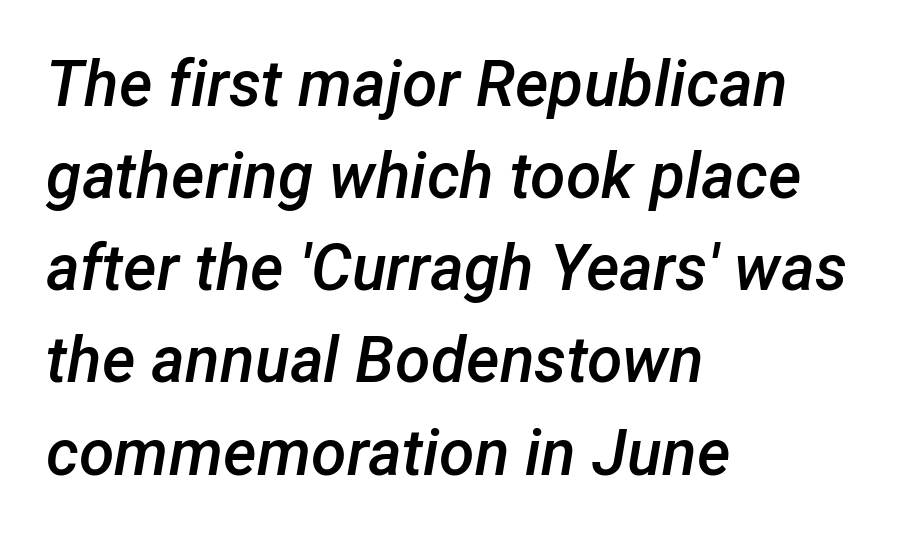
The image shows 64 px semibold type, italic (leaning right); set left-aligned, normal line spacing (1.44x), normal letter spacing, not underlined; low stroke contrast and a medium x-height.
